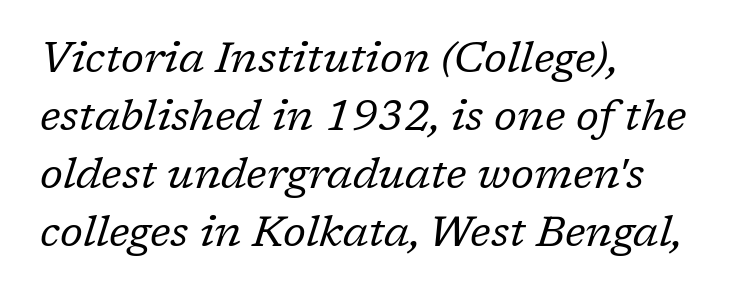
{"serif": "yes", "italic": "yes", "lean": "right", "slant_degrees": 17, "bold": "no", "weight": "regular", "width": "normal", "stroke_contrast": "low", "x_height": "medium", "monospaced": "no", "underline": "no", "align": "left", "line_spacing": "normal", "line_spacing_ratio": 1.35, "letter_spacing": "normal", "letter_spacing_em": 0.0, "glyph_px": 43}
